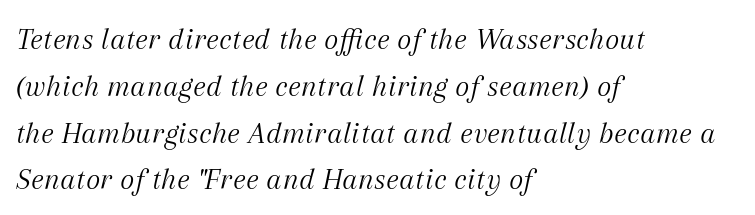
Q: Is the text bold? A: No.
Q: Is the text italic (slanted)? A: Yes, it leans right by about 12 degrees.
Q: Is the typeface a serif or a sans-serif typeface? A: Serif.
Q: Is the text underlined? A: No.
Q: How is the paragraph aligned? A: Left-aligned.
Q: Is the spacing between letters normal or unusually wide? A: Normal.
Q: Is the spacing between lines tight, normal or loose? A: Normal.
Q: Width (condensed, normal, or wide)? A: Normal.
Q: Stroke contrast? A: Medium.
Q: x-height? A: Medium.
Q: Monospaced? A: No.
